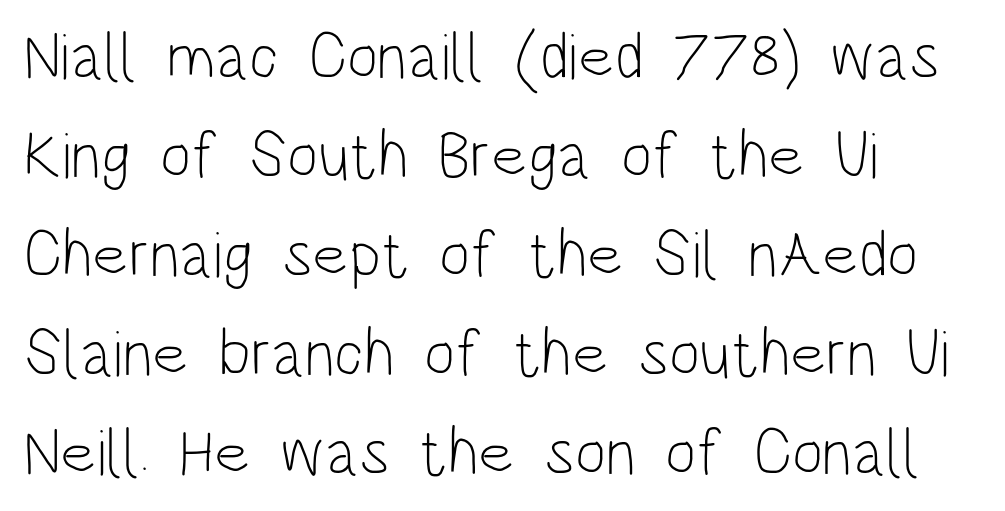
The image shows 66 px light, condensed sans-serif type, upright; set left-aligned, normal line spacing (1.5x), normal letter spacing, not underlined; low stroke contrast and a large x-height.
